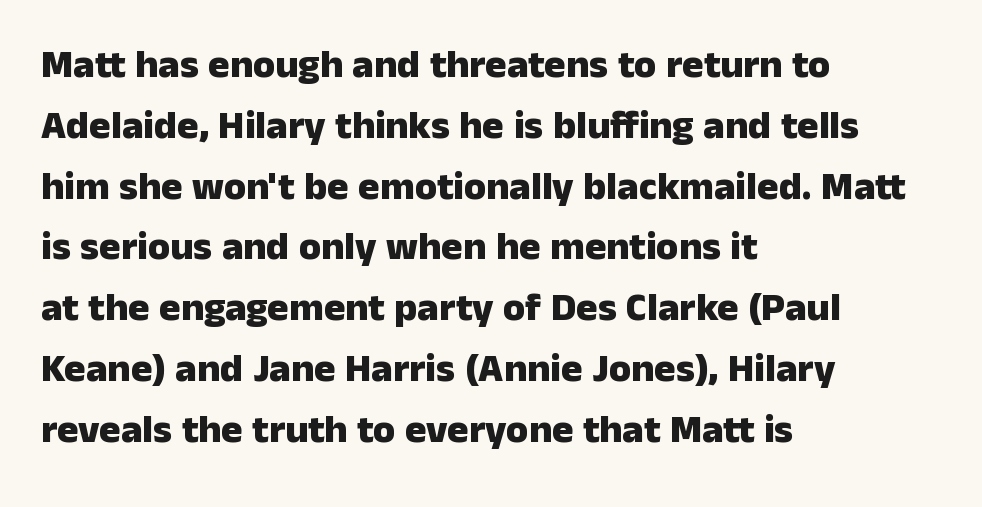
Bare-footed words on every line. A typesetter would mark this as roman, not italic. The typesetter chose a ragged-right arrangement here. Each letter keeps its own natural width here, so spacing adapts to shape. What weight is shown? A full bold with thick strokes. Between one letter and the next there's only the usual sliver of space.
